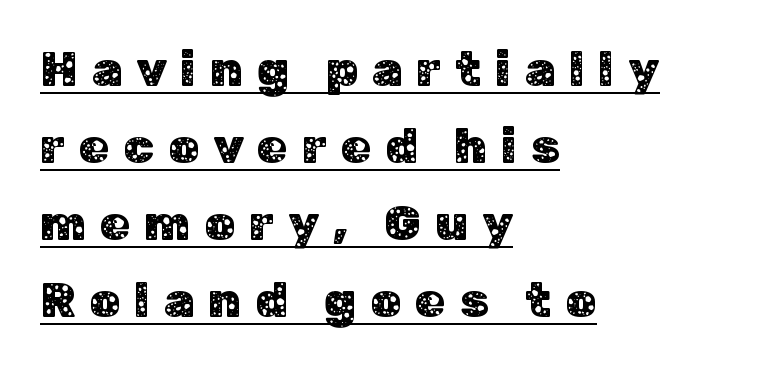
The image shows 49 px sans-serif type, upright; set left-aligned, normal line spacing (1.57x), unusually wide letter spacing (+0.28 em), underlined; low stroke contrast and a medium x-height.
